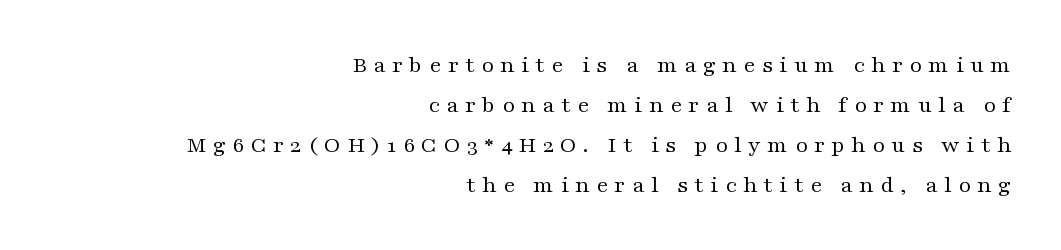
Observe the wide spacing: letters keep a clear distance from each other. Leading: standard. The words here are not underlined. The setting favours the right margin, as signatures and pull-quotes sometimes do. Caption: face not bold, strokes unweighted.
